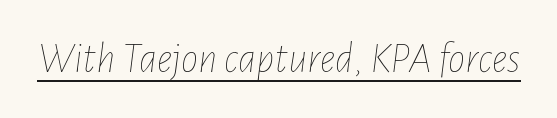
Q: Is the text bold? A: No.
Q: Is the text italic (slanted)? A: Yes, it leans right by about 7 degrees.
Q: Is the text underlined? A: Yes.
Q: Is the spacing between letters normal or unusually wide? A: Normal.
Q: Width (condensed, normal, or wide)? A: Condensed.
Q: Stroke contrast? A: Low.
Q: x-height? A: Medium.
Q: Monospaced? A: No.
